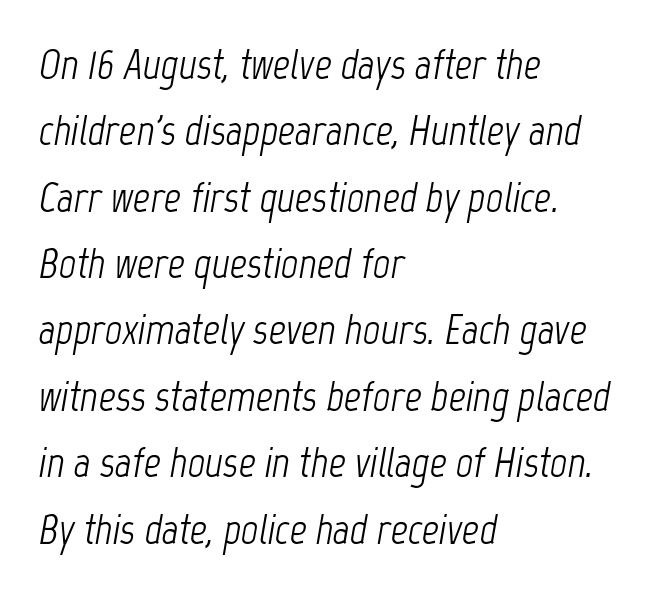
The image shows 42 px light, condensed type, italic (leaning right); set left-aligned, normal line spacing (1.58x), normal letter spacing, not underlined; low stroke contrast and a medium x-height.
